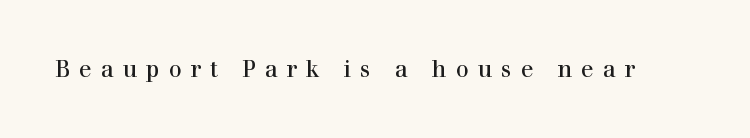
The font sits on the lighter half of the weight spectrum, regular included. Lines of text with bare space underneath. Do the letters lean? They stand straight. Display-style spreading of the glyphs; the letterfit is very open.
